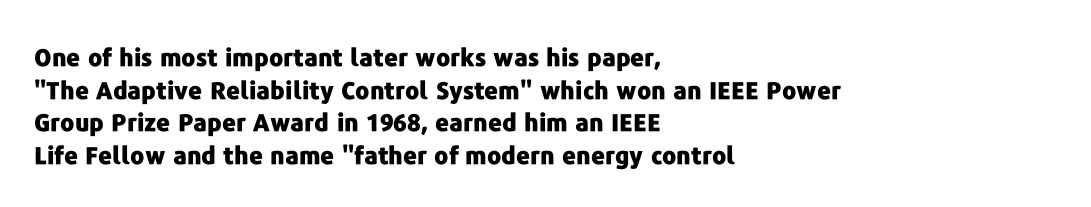
{"italic": "no", "bold": "yes", "underline": "no", "align": "left", "line_spacing": "normal", "line_spacing_ratio": 1.36, "letter_spacing": "normal", "letter_spacing_em": 0.0, "glyph_px": 24}
